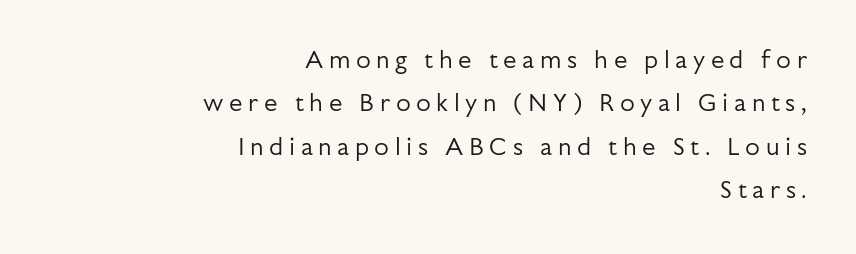
{"italic": "no", "bold": "no", "underline": "no", "align": "right", "line_spacing_ratio": 1.81, "letter_spacing": "wide", "letter_spacing_em": 0.23, "glyph_px": 24}
